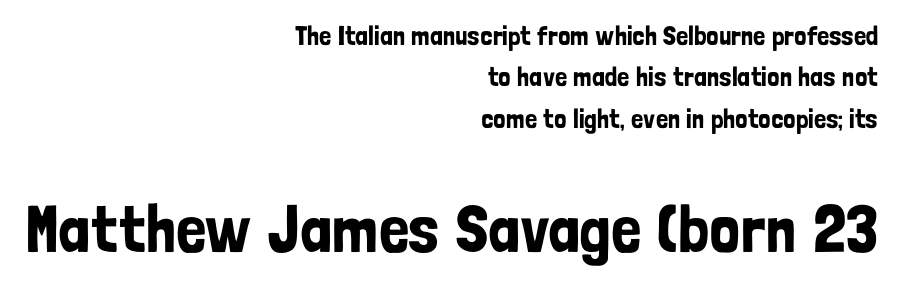
Q: Is the text italic (slanted)? A: No, it is upright.
Q: Is the typeface a serif or a sans-serif typeface? A: Sans-serif.
Q: Is the text underlined? A: No.
Q: How is the paragraph aligned? A: Right-aligned.
Q: Is the spacing between letters normal or unusually wide? A: Normal.
Q: Is the spacing between lines tight, normal or loose? A: Normal.
Q: Which block of text is set in a larger size, the first (top) or the second (bottom)? A: The second (bottom) one.
Q: Width (condensed, normal, or wide)? A: Condensed.
Q: Stroke contrast? A: Low.
Q: x-height? A: Medium.
Q: Monospaced? A: No.
